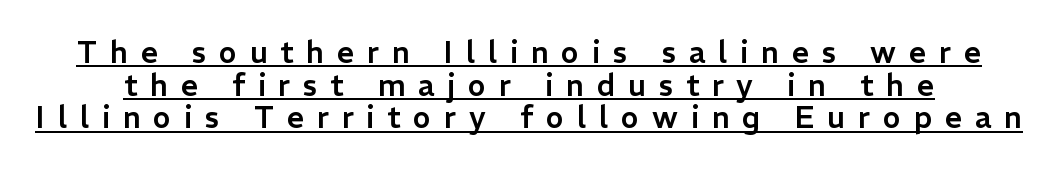
Q: Is the text italic (slanted)? A: No, it is upright.
Q: Is the typeface a serif or a sans-serif typeface? A: Sans-serif.
Q: Is the text underlined? A: Yes.
Q: Is the spacing between letters normal or unusually wide? A: Unusually wide.
Q: Is the spacing between lines tight, normal or loose? A: Tight.
Q: Width (condensed, normal, or wide)? A: Normal.
Q: Stroke contrast? A: Low.
Q: x-height? A: Medium.
Q: Monospaced? A: No.
